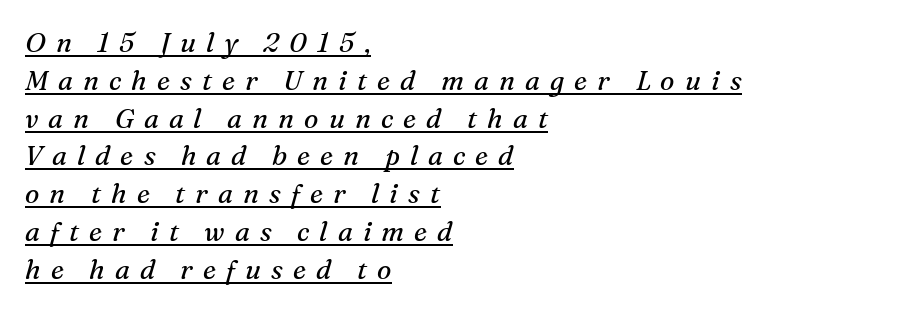
The image shows 27 px text type, italic (leaning right); set left-aligned, normal line spacing (1.4x), unusually wide letter spacing (+0.37 em), underlined.
